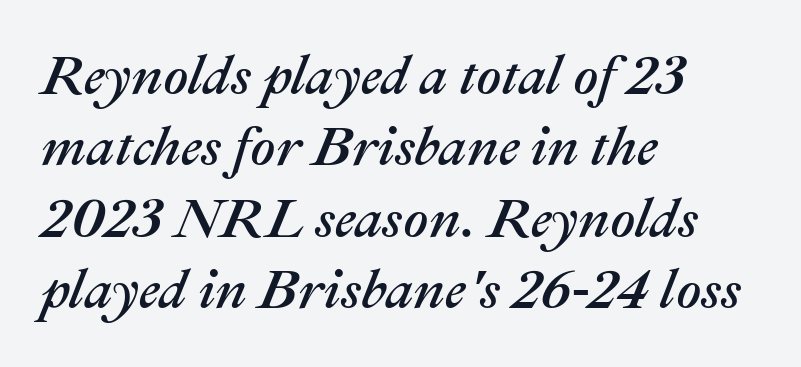
The image shows 55 px text type, italic (leaning right); set left-aligned, normal line spacing (1.3x), normal letter spacing, not underlined; medium stroke contrast and a medium x-height.
